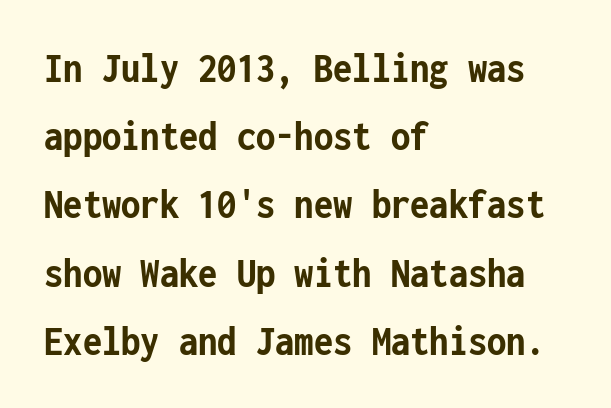
Q: Is the text bold? A: Yes.
Q: Is the text italic (slanted)? A: No, it is upright.
Q: Is the typeface a serif or a sans-serif typeface? A: Sans-serif.
Q: Is the text underlined? A: No.
Q: How is the paragraph aligned? A: Left-aligned.
Q: Is the spacing between letters normal or unusually wide? A: Normal.
Q: Is the spacing between lines tight, normal or loose? A: Normal.
Q: Width (condensed, normal, or wide)? A: Condensed.
Q: Stroke contrast? A: Low.
Q: x-height? A: Medium.
Q: Monospaced? A: Yes.
